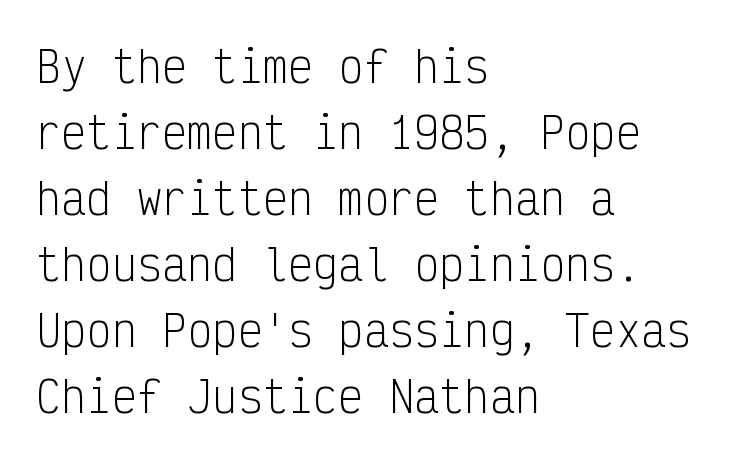
Q: Is the text bold? A: No.
Q: Is the text italic (slanted)? A: No, it is upright.
Q: Is the typeface a serif or a sans-serif typeface? A: Sans-serif.
Q: Is the text underlined? A: No.
Q: How is the paragraph aligned? A: Left-aligned.
Q: Is the spacing between letters normal or unusually wide? A: Normal.
Q: Is the spacing between lines tight, normal or loose? A: Normal.
Q: Width (condensed, normal, or wide)? A: Condensed.
Q: Stroke contrast? A: Low.
Q: x-height? A: Medium.
Q: Monospaced? A: Yes.
